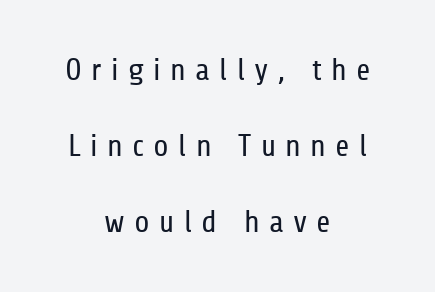
The image shows 31 px regular-weight, condensed sans-serif type, upright; set centered, loose line spacing (2.45x), unusually wide letter spacing (+0.3 em), not underlined; low stroke contrast and a medium x-height.
